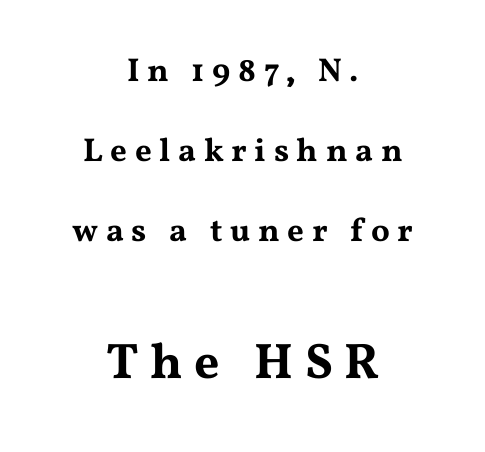
The image shows 50 px wide serif type, upright; set centered, loose line spacing (2.42x), unusually wide letter spacing (+0.23 em), not underlined; the second (bottom) block is 1.52x larger; medium stroke contrast and a medium x-height.
